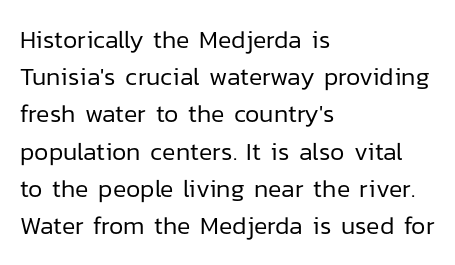
Each new line begins a customary step beneath the previous one. In CSS terms this would be text-align: left. Every character sits straight up, as roman type does. Inter-character spacing is left at the font's built-in metrics.
